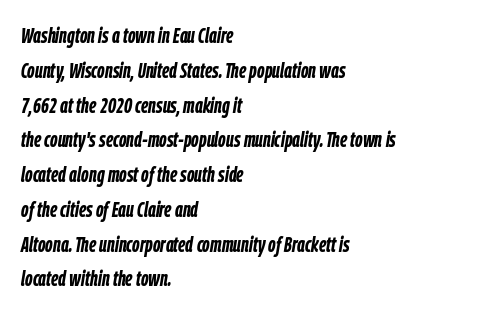
{"italic": "yes", "lean": "right", "slant_degrees": 9, "bold": "yes", "underline": "no", "align": "left", "line_spacing": "normal", "line_spacing_ratio": 1.58, "letter_spacing": "normal", "letter_spacing_em": 0.0, "glyph_px": 22}
